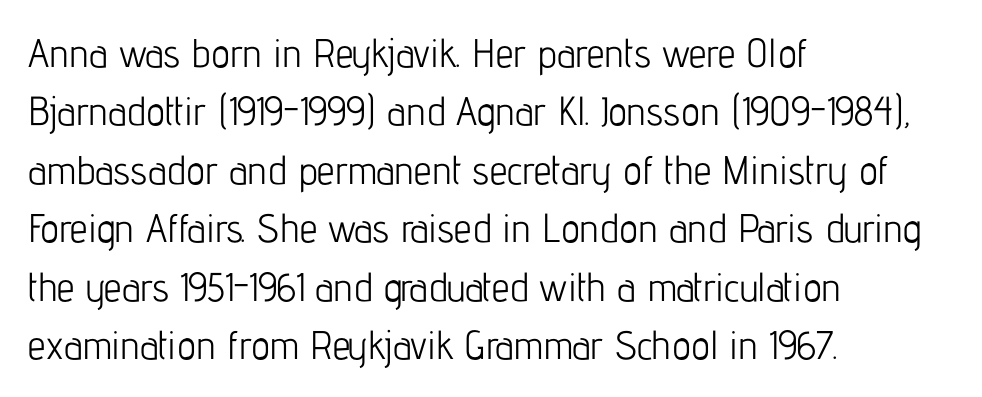
Q: Is the text bold? A: No.
Q: Is the text italic (slanted)? A: No, it is upright.
Q: Is the typeface a serif or a sans-serif typeface? A: Sans-serif.
Q: Is the text underlined? A: No.
Q: How is the paragraph aligned? A: Left-aligned.
Q: Is the spacing between letters normal or unusually wide? A: Normal.
Q: Is the spacing between lines tight, normal or loose? A: Normal.
Q: Width (condensed, normal, or wide)? A: Condensed.
Q: Stroke contrast? A: Low.
Q: x-height? A: Medium.
Q: Monospaced? A: No.
